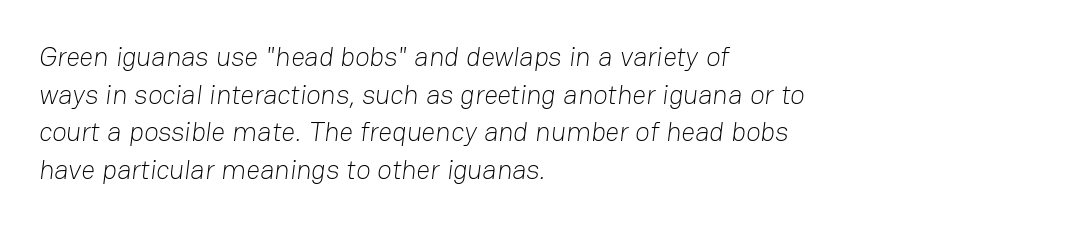
{"bold": "no", "underline": "no", "align": "left", "line_spacing": "normal", "line_spacing_ratio": 1.39, "letter_spacing": "normal", "letter_spacing_em": 0.0, "glyph_px": 27}
